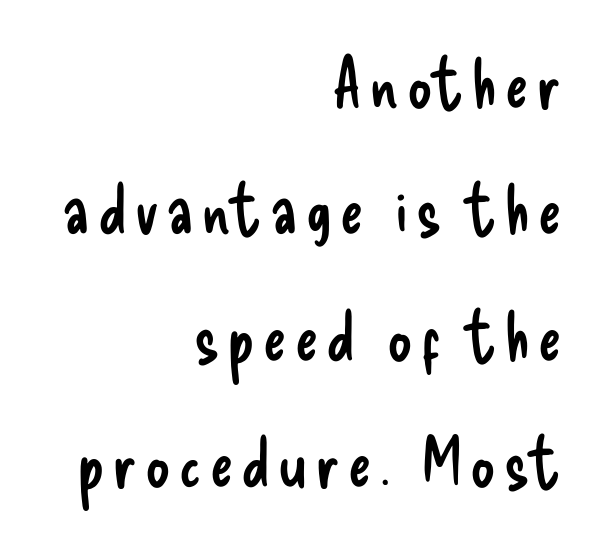
The image shows 69 px regular-weight, condensed sans-serif type, upright; set right-aligned, line spacing 1.83x, not underlined; low stroke contrast and a small x-height.
